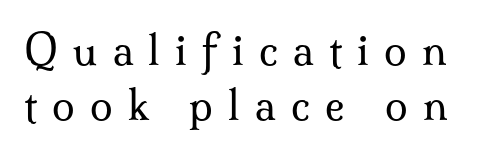
Q: Is the text bold? A: No.
Q: Is the text italic (slanted)? A: No, it is upright.
Q: Is the typeface a serif or a sans-serif typeface? A: Serif.
Q: Is the text underlined? A: No.
Q: Is the spacing between letters normal or unusually wide? A: Unusually wide.
Q: Is the spacing between lines tight, normal or loose? A: Normal.
Q: Width (condensed, normal, or wide)? A: Normal.
Q: Stroke contrast? A: Medium.
Q: x-height? A: Small.
Q: Monospaced? A: No.
